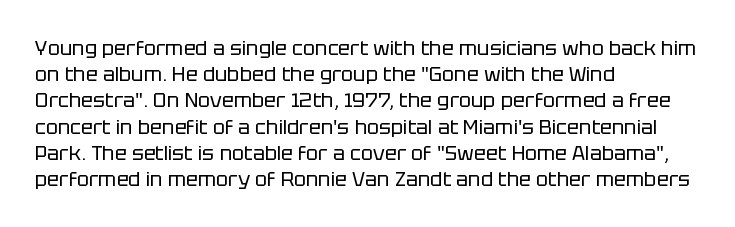
{"italic": "no", "bold": "no", "underline": "no", "align": "left", "line_spacing": "normal", "line_spacing_ratio": 1.31, "letter_spacing": "normal", "letter_spacing_em": 0.0, "glyph_px": 20}
